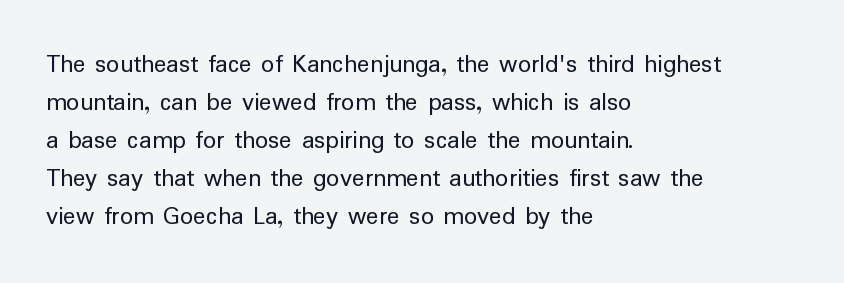
{"italic": "no", "bold": "no", "underline": "no", "align": "left", "line_spacing": "normal", "line_spacing_ratio": 1.46, "letter_spacing": "normal", "letter_spacing_em": 0.0, "glyph_px": 26}
